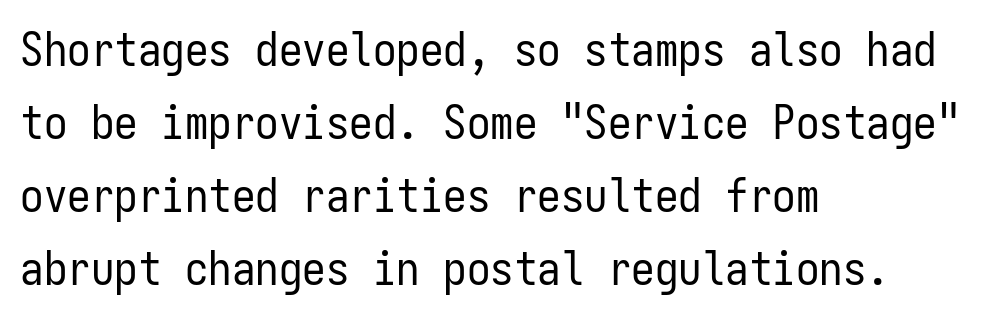
{"serif": "no", "italic": "no", "bold": "no", "weight": "regular", "width": "condensed", "stroke_contrast": "low", "x_height": "medium", "monospaced": "yes", "underline": "no", "align": "left", "line_spacing": "normal", "line_spacing_ratio": 1.55, "letter_spacing": "normal", "letter_spacing_em": 0.0, "glyph_px": 47}
